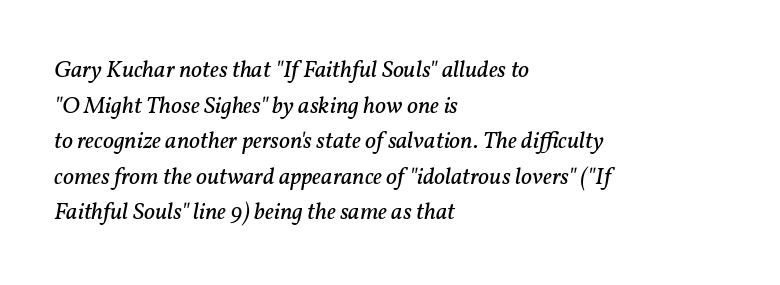
The image shows 24 px text type, italic (leaning right); set left-aligned, normal line spacing (1.48x), normal letter spacing, not underlined.
